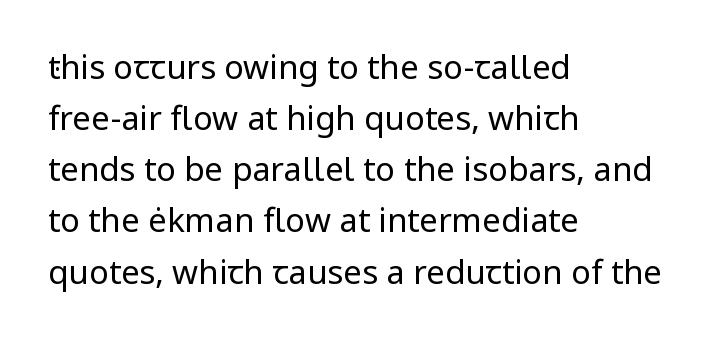
The image shows 33 px regular-weight sans-serif type, upright; set left-aligned, normal line spacing (1.55x), normal letter spacing, not underlined; low stroke contrast and a medium x-height.
